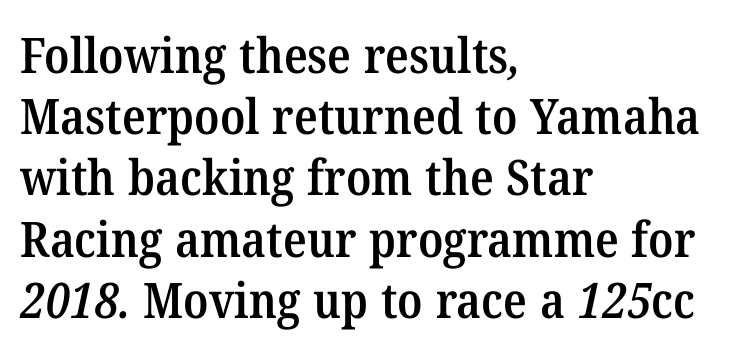
Q: Is the text bold? A: Semi-bold.
Q: Is the typeface a serif or a sans-serif typeface? A: Serif.
Q: Is the text underlined? A: No.
Q: How is the paragraph aligned? A: Left-aligned.
Q: Is the spacing between letters normal or unusually wide? A: Normal.
Q: Is the spacing between lines tight, normal or loose? A: Normal.
Q: Width (condensed, normal, or wide)? A: Normal.
Q: Stroke contrast? A: Medium.
Q: x-height? A: Medium.
Q: Monospaced? A: No.
